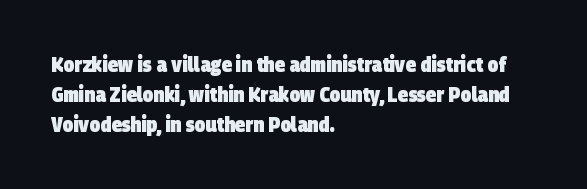
The image shows 21 px bold type; set left-aligned, normal line spacing (1.43x), normal letter spacing, not underlined.
